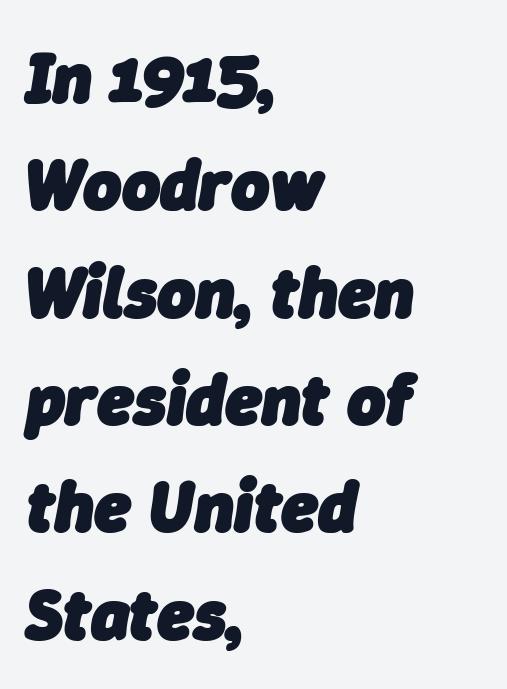
The image shows 73 px heavy type, italic (leaning right); set left-aligned, normal line spacing (1.47x), normal letter spacing, not underlined; low stroke contrast and a medium x-height.
